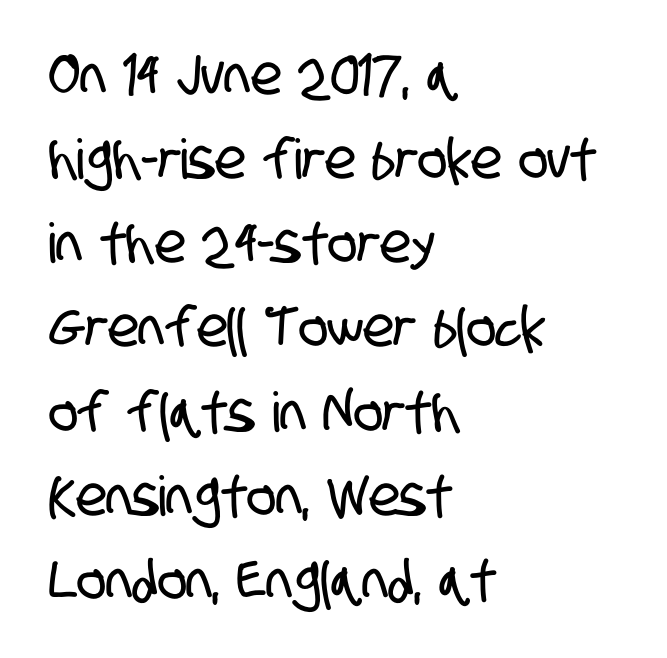
The image shows 55 px condensed sans-serif type; set left-aligned, normal line spacing (1.53x), normal letter spacing, not underlined; low stroke contrast and a large x-height.
